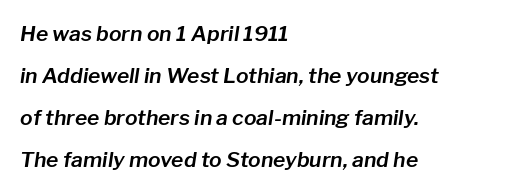
Q: Is the text italic (slanted)? A: Yes, it leans right by about 8 degrees.
Q: Is the text underlined? A: No.
Q: How is the paragraph aligned? A: Left-aligned.
Q: Is the spacing between letters normal or unusually wide? A: Normal.
Q: Is the spacing between lines tight, normal or loose? A: Loose.
